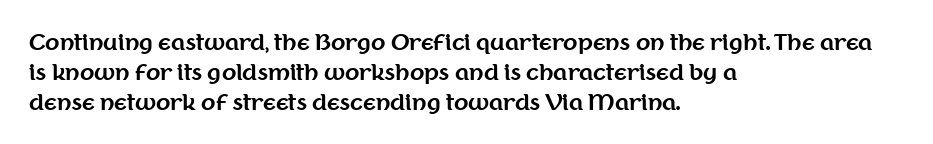
A bare baseline throughout the passage. Heavy-handed strokes throughout: this text is bold. Style check: upright. The setting favours the left margin, as ordinary paragraphs usually do. How are the letters spaced? Ordinarily, with no added tracking.
